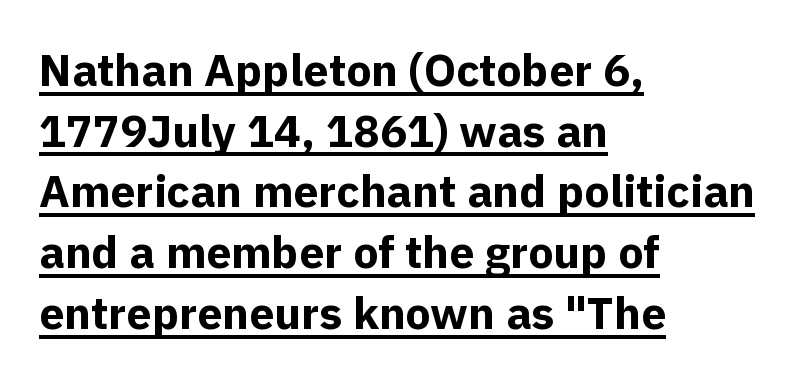
Q: Is the text bold? A: Yes.
Q: Is the text italic (slanted)? A: No, it is upright.
Q: Is the typeface a serif or a sans-serif typeface? A: Sans-serif.
Q: Is the text underlined? A: Yes.
Q: How is the paragraph aligned? A: Left-aligned.
Q: Is the spacing between letters normal or unusually wide? A: Normal.
Q: Is the spacing between lines tight, normal or loose? A: Normal.
Q: Width (condensed, normal, or wide)? A: Normal.
Q: x-height? A: Medium.
Q: Monospaced? A: No.
